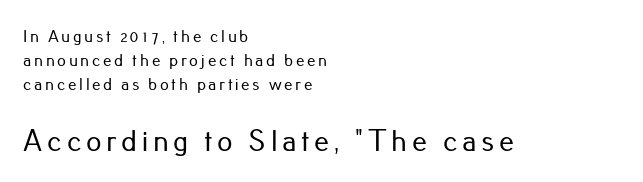
Q: Is the text italic (slanted)? A: No, it is upright.
Q: Is the typeface a serif or a sans-serif typeface? A: Sans-serif.
Q: Is the text underlined? A: No.
Q: How is the paragraph aligned? A: Left-aligned.
Q: Is the spacing between lines tight, normal or loose? A: Normal.
Q: Which block of text is set in a larger size, the first (top) or the second (bottom)? A: The second (bottom) one.
Q: Width (condensed, normal, or wide)? A: Normal.
Q: Stroke contrast? A: Low.
Q: x-height? A: Small.
Q: Monospaced? A: No.
